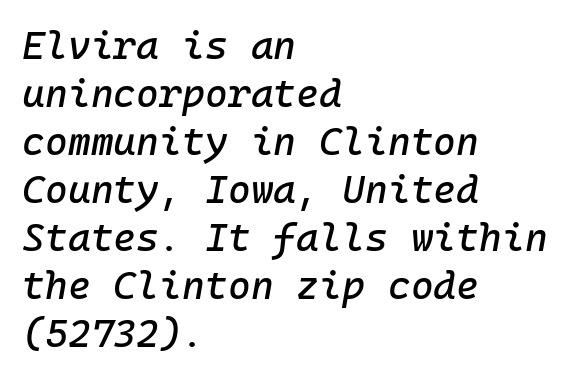
Is the block centered? No — it sits flush against the left margin. The glyphs are unaccompanied by any horizontal stroke below them. Tracking value appears to be zero — textbook default spacing. You can tell it's italic because the verticals aren't actually vertical.
